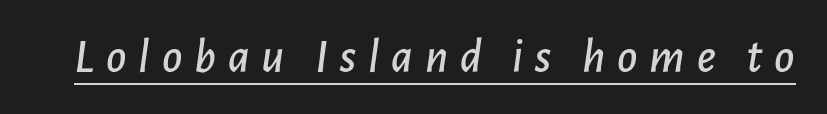
Italic? Definitely — the glyphs are oblique. Spacing verdict: proportional, widths tailored to each character. Loose tracking; the words dissolve into strings of separated letters. Students, observe the line beneath the letters — that is underlining.
